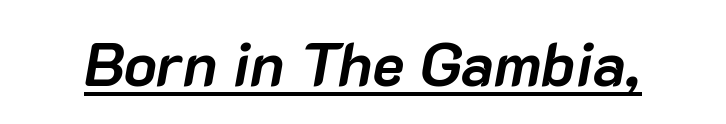
The image shows 61 px semibold type, italic (leaning right); set normal letter spacing, underlined; low stroke contrast and a medium x-height.
